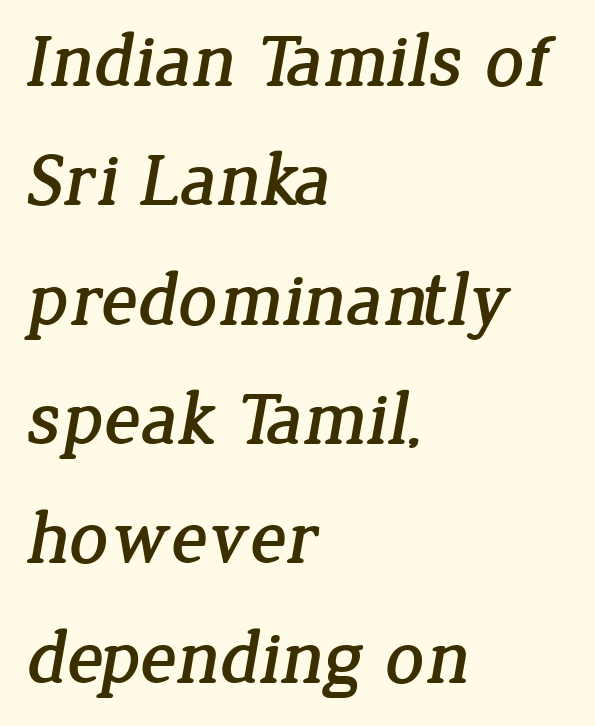
The image shows 76 px serif type; set left-aligned, normal line spacing (1.57x), normal letter spacing, not underlined; low stroke contrast and a medium x-height.
